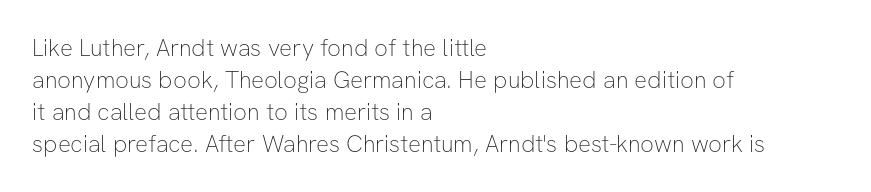
The image shows 24 px text type, upright; set left-aligned, normal line spacing (1.33x), normal letter spacing, not underlined.
